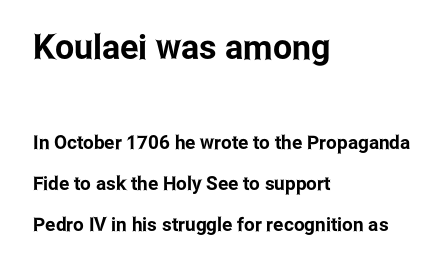
Q: Is the text italic (slanted)? A: No, it is upright.
Q: Is the typeface a serif or a sans-serif typeface? A: Sans-serif.
Q: Is the text underlined? A: No.
Q: How is the paragraph aligned? A: Left-aligned.
Q: Is the spacing between letters normal or unusually wide? A: Normal.
Q: Is the spacing between lines tight, normal or loose? A: Loose.
Q: Which block of text is set in a larger size, the first (top) or the second (bottom)? A: The first (top) one.
Q: Width (condensed, normal, or wide)? A: Condensed.
Q: Stroke contrast? A: Low.
Q: x-height? A: Medium.
Q: Monospaced? A: No.
